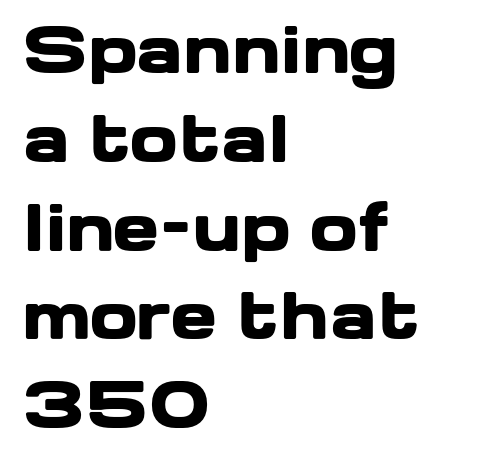
{"serif": "no", "italic": "no", "bold": "yes", "weight": "heavy", "width": "wide", "stroke_contrast": "low", "x_height": "medium", "monospaced": "no", "underline": "no", "align": "left", "line_spacing": "normal", "line_spacing_ratio": 1.41, "letter_spacing": "normal", "letter_spacing_em": 0.0, "glyph_px": 63}
